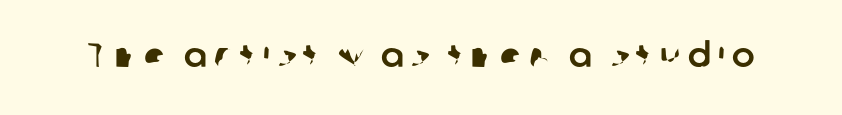
Clear beneath every line of the passage. Varying glyph widths throughout — classic text-font behaviour. The letterforms stand isolated, each surrounded by extra space. Examine the stroke ends and you'll find no serifs.
